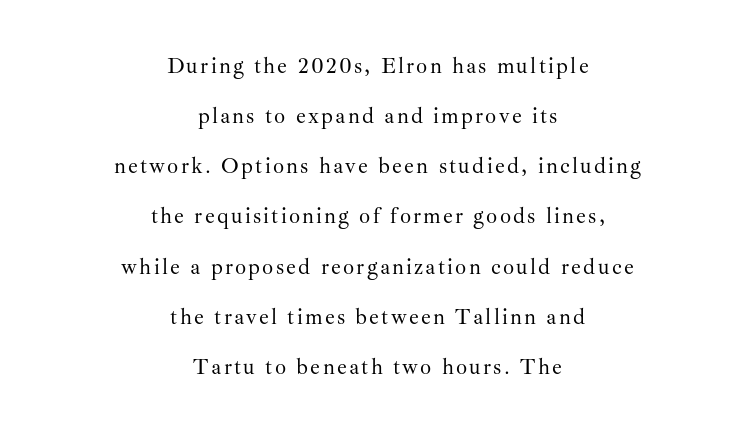
Q: Is the text bold? A: No.
Q: Is the text italic (slanted)? A: No, it is upright.
Q: Is the text underlined? A: No.
Q: How is the paragraph aligned? A: Centered.
Q: Is the spacing between lines tight, normal or loose? A: Loose.
